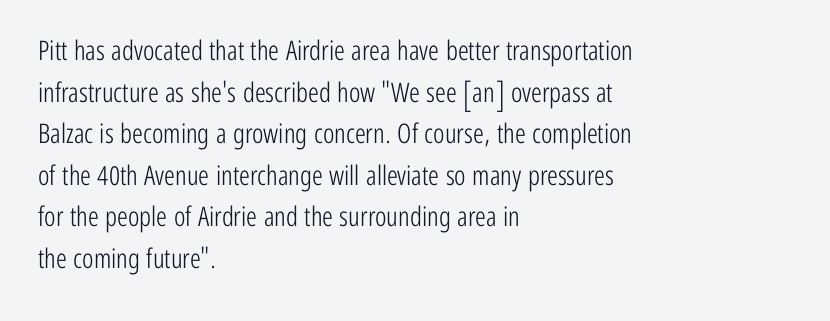
Q: Is the text bold? A: No.
Q: Is the text italic (slanted)? A: No, it is upright.
Q: Is the text underlined? A: No.
Q: How is the paragraph aligned? A: Left-aligned.
Q: Is the spacing between letters normal or unusually wide? A: Normal.
Q: Is the spacing between lines tight, normal or loose? A: Normal.
